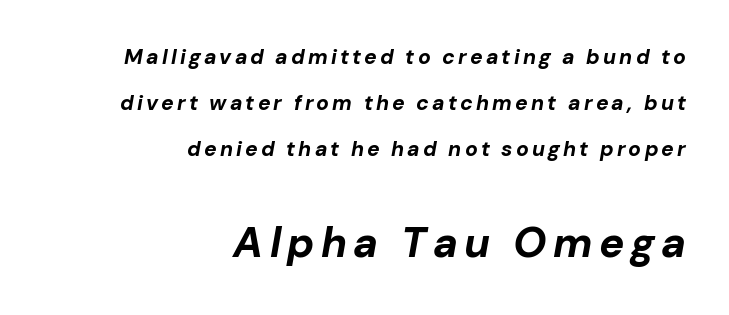
The image shows 42 px bold type, italic (leaning right); set right-aligned, loose line spacing (2.2x), not underlined; the second (bottom) block is 2.0x larger; low stroke contrast and a medium x-height.
